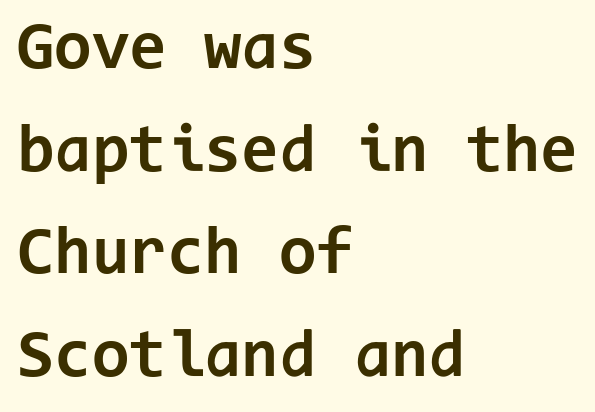
{"serif": "no", "italic": "no", "bold": "yes", "weight": "bold", "width": "normal", "stroke_contrast": "low", "x_height": "medium", "monospaced": "yes", "underline": "no", "align": "left", "line_spacing": "normal", "line_spacing_ratio": 1.51, "letter_spacing": "normal", "letter_spacing_em": 0.0, "glyph_px": 68}
